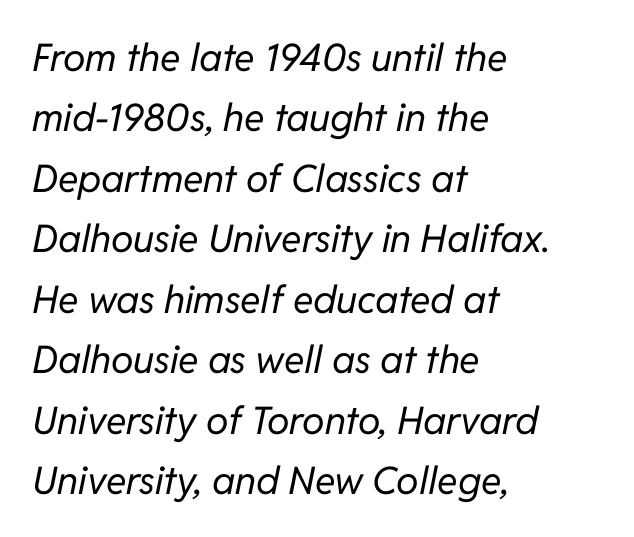
{"italic": "yes", "lean": "right", "slant_degrees": 11, "bold": "no", "weight": "regular", "width": "normal", "stroke_contrast": "low", "x_height": "medium", "monospaced": "no", "underline": "no", "align": "left", "line_spacing": "normal", "line_spacing_ratio": 1.59, "letter_spacing": "normal", "letter_spacing_em": 0.0, "glyph_px": 38}
